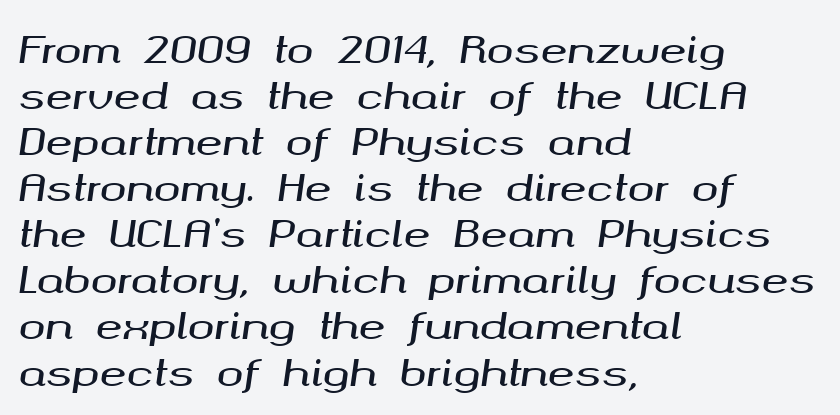
The image shows 36 px wide type, italic (leaning right); set left-aligned, normal line spacing (1.28x), normal letter spacing, not underlined; medium stroke contrast and a medium x-height.
